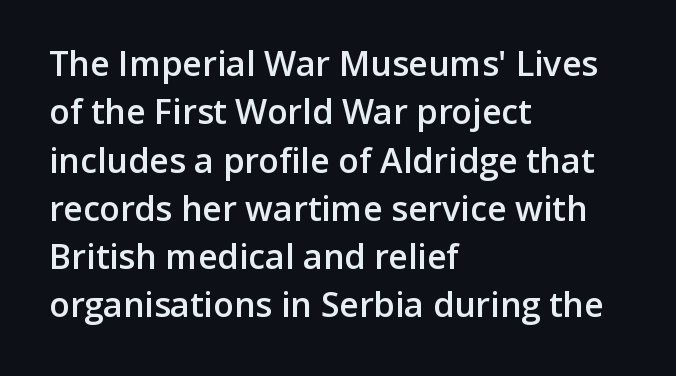
{"serif": "no", "italic": "no", "bold": "semi", "weight": "semibold", "width": "normal", "stroke_contrast": "low", "x_height": "medium", "monospaced": "no", "underline": "no", "align": "left", "line_spacing": "normal", "line_spacing_ratio": 1.42, "letter_spacing": "normal", "letter_spacing_em": 0.0, "glyph_px": 34}
